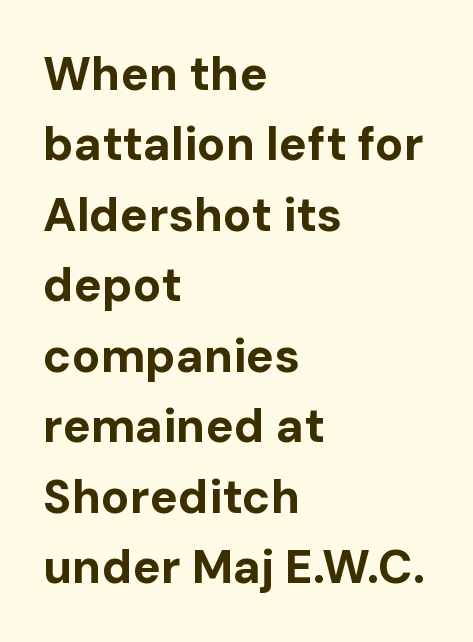
{"serif": "no", "italic": "no", "bold": "yes", "weight": "bold", "width": "normal", "stroke_contrast": "low", "x_height": "medium", "monospaced": "no", "underline": "no", "align": "left", "line_spacing": "normal", "line_spacing_ratio": 1.5, "letter_spacing": "normal", "letter_spacing_em": 0.0, "glyph_px": 47}
